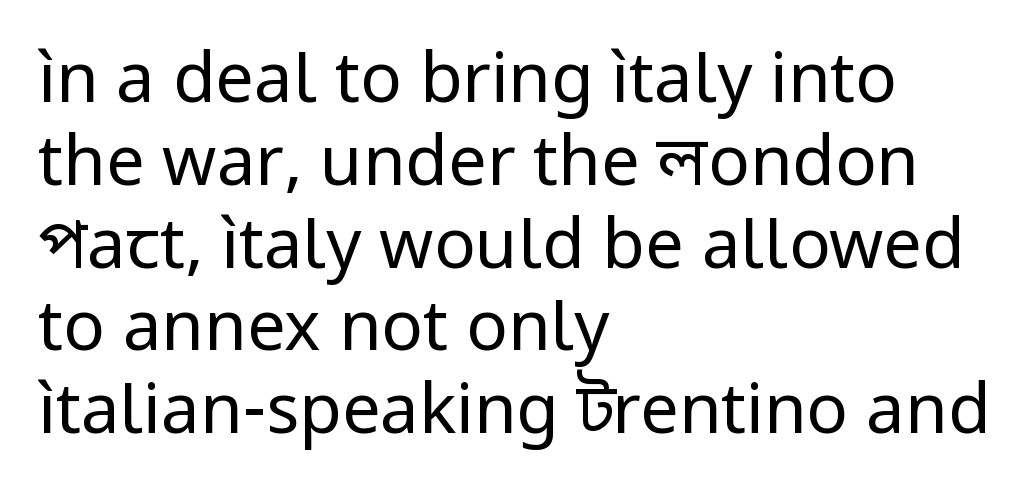
The image shows 69 px regular-weight sans-serif type, upright; set left-aligned, line spacing 1.2x, normal letter spacing, not underlined; low stroke contrast and a medium x-height.
